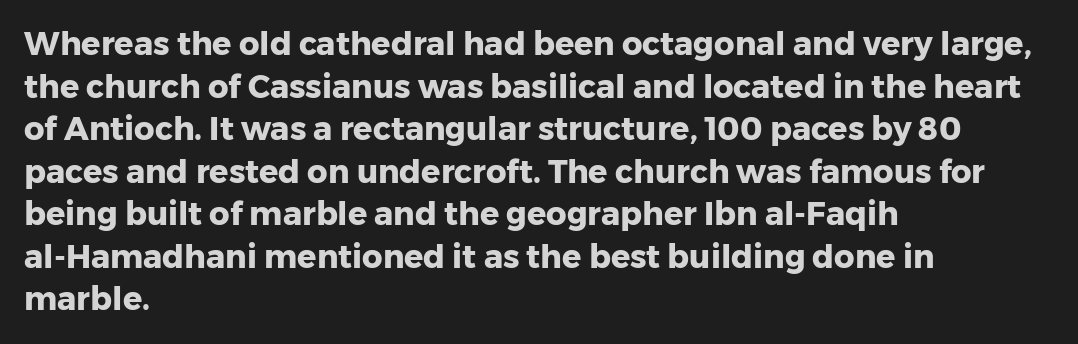
Q: Is the text bold? A: Yes.
Q: Is the text italic (slanted)? A: No, it is upright.
Q: Is the typeface a serif or a sans-serif typeface? A: Sans-serif.
Q: Is the text underlined? A: No.
Q: How is the paragraph aligned? A: Left-aligned.
Q: Is the spacing between letters normal or unusually wide? A: Normal.
Q: Is the spacing between lines tight, normal or loose? A: Normal.
Q: Width (condensed, normal, or wide)? A: Normal.
Q: Stroke contrast? A: Low.
Q: x-height? A: Medium.
Q: Monospaced? A: No.
